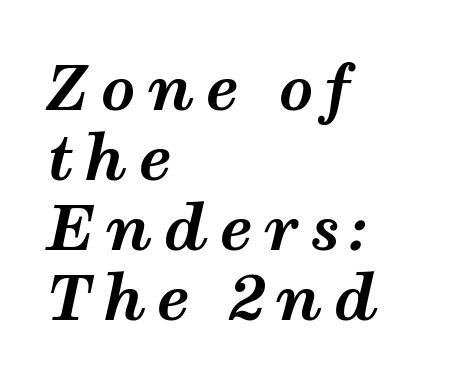
The image shows 61 px bold, wide type, italic (leaning right); set left-aligned, tight line spacing (1.15x), not underlined; medium stroke contrast and a medium x-height.
